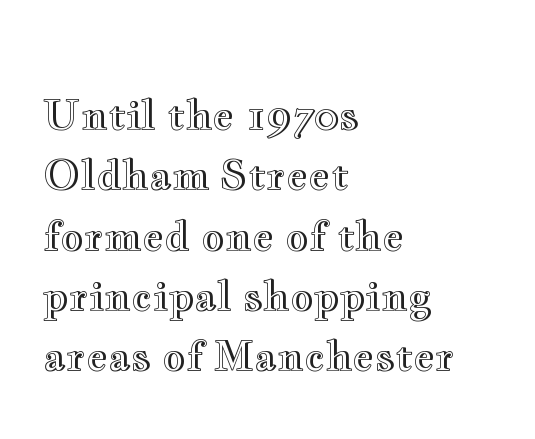
Q: Is the text italic (slanted)? A: No, it is upright.
Q: Is the text underlined? A: No.
Q: How is the paragraph aligned? A: Left-aligned.
Q: Is the spacing between letters normal or unusually wide? A: Normal.
Q: Is the spacing between lines tight, normal or loose? A: Normal.
Q: Width (condensed, normal, or wide)? A: Wide.
Q: x-height? A: Small.
Q: Monospaced? A: No.
